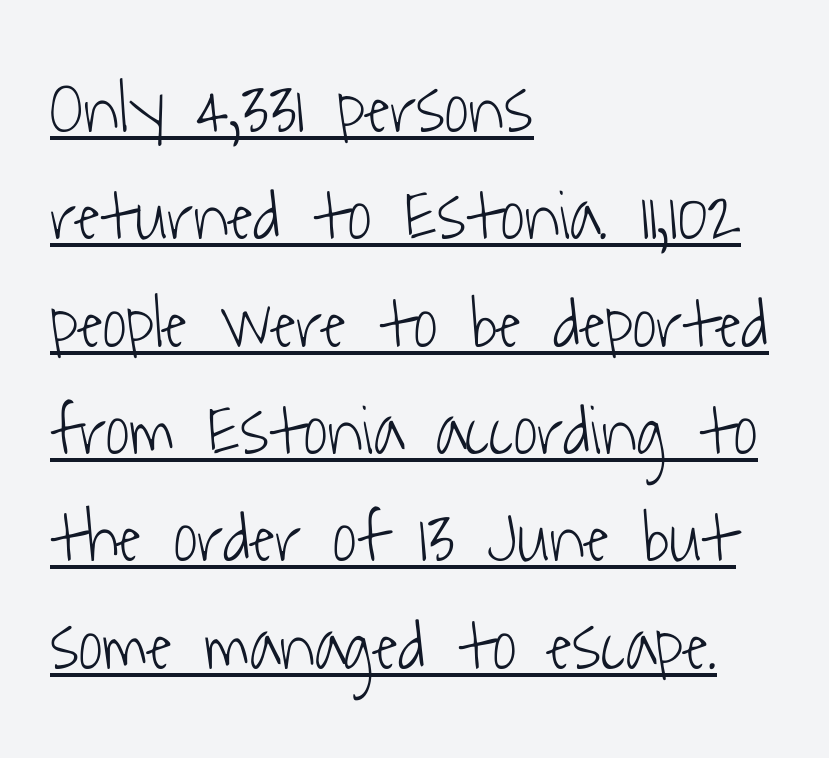
The image shows 73 px light, condensed sans-serif type; set left-aligned, normal line spacing (1.47x), normal letter spacing, underlined; low stroke contrast and a medium x-height.
